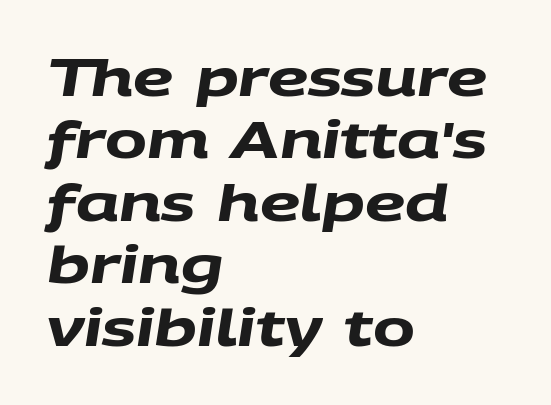
Q: Is the text bold? A: Yes.
Q: Is the typeface a serif or a sans-serif typeface? A: Sans-serif.
Q: Is the text underlined? A: No.
Q: How is the paragraph aligned? A: Left-aligned.
Q: Is the spacing between letters normal or unusually wide? A: Normal.
Q: Is the spacing between lines tight, normal or loose? A: Normal.
Q: Width (condensed, normal, or wide)? A: Wide.
Q: Stroke contrast? A: Medium.
Q: x-height? A: Large.
Q: Monospaced? A: No.
